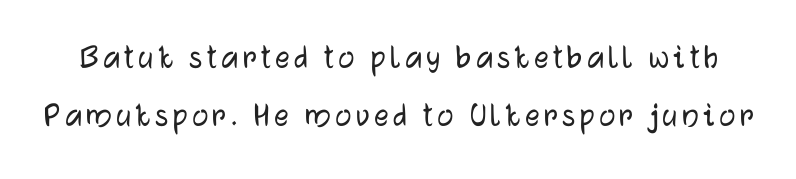
Q: Is the text italic (slanted)? A: No, it is upright.
Q: Is the typeface a serif or a sans-serif typeface? A: Sans-serif.
Q: Is the text underlined? A: No.
Q: Is the spacing between lines tight, normal or loose? A: Normal.
Q: Width (condensed, normal, or wide)? A: Normal.
Q: Stroke contrast? A: Low.
Q: x-height? A: Medium.
Q: Monospaced? A: No.
